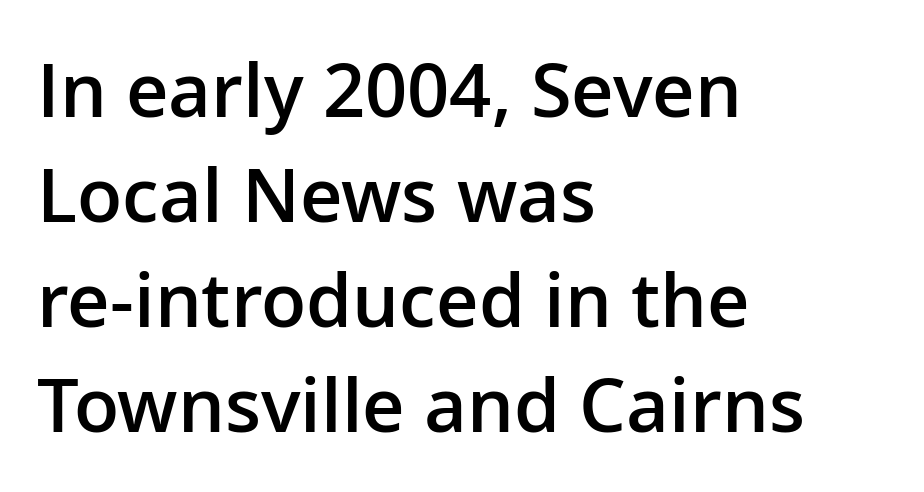
Q: Is the text bold? A: Semi-bold.
Q: Is the text italic (slanted)? A: No, it is upright.
Q: Is the typeface a serif or a sans-serif typeface? A: Sans-serif.
Q: Is the text underlined? A: No.
Q: How is the paragraph aligned? A: Left-aligned.
Q: Is the spacing between letters normal or unusually wide? A: Normal.
Q: Is the spacing between lines tight, normal or loose? A: Normal.
Q: Width (condensed, normal, or wide)? A: Normal.
Q: Stroke contrast? A: Low.
Q: x-height? A: Medium.
Q: Monospaced? A: No.
